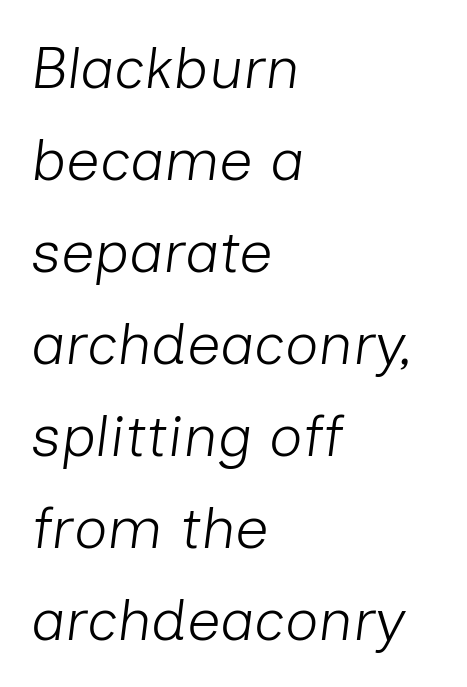
Q: Is the text bold? A: No.
Q: Is the text italic (slanted)? A: Yes, it leans right by about 7 degrees.
Q: Is the text underlined? A: No.
Q: How is the paragraph aligned? A: Left-aligned.
Q: Is the spacing between letters normal or unusually wide? A: Normal.
Q: Is the spacing between lines tight, normal or loose? A: Normal.
Q: Width (condensed, normal, or wide)? A: Normal.
Q: Stroke contrast? A: Low.
Q: x-height? A: Medium.
Q: Monospaced? A: No.
